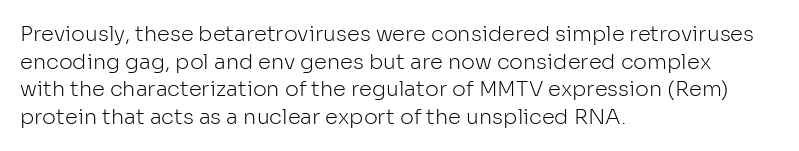
Q: Is the text bold? A: No.
Q: Is the text italic (slanted)? A: No, it is upright.
Q: Is the text underlined? A: No.
Q: How is the paragraph aligned? A: Left-aligned.
Q: Is the spacing between letters normal or unusually wide? A: Normal.
Q: Is the spacing between lines tight, normal or loose? A: Normal.
